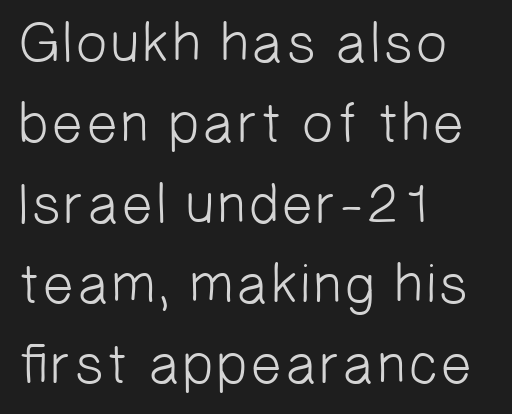
A typesetter would label this face a sans. You could not count columns in this text — the font is proportionally spaced. Stem width sits at or under what a default text font uses. Line spacing here is normal. Every row of glyphs begins at an identical x-position on the left.
